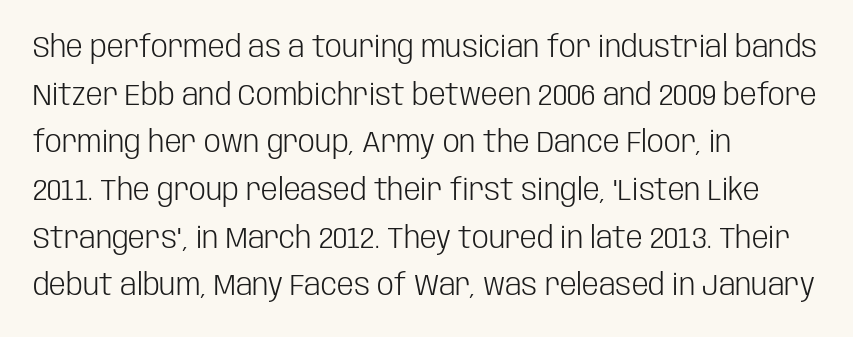
{"serif": "no", "italic": "no", "bold": "no", "weight": "light", "width": "condensed", "stroke_contrast": "low", "x_height": "large", "monospaced": "no", "underline": "no", "align": "left", "line_spacing": "normal", "line_spacing_ratio": 1.59, "letter_spacing": "normal", "letter_spacing_em": 0.0, "glyph_px": 30}
